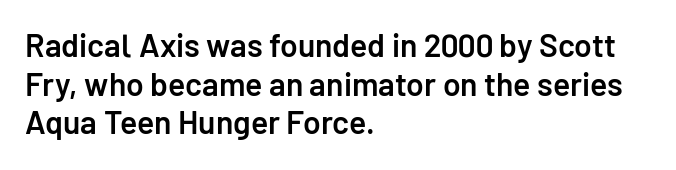
{"serif": "no", "italic": "no", "bold": "semi", "weight": "semibold", "width": "normal", "stroke_contrast": "low", "x_height": "medium", "monospaced": "no", "underline": "no", "align": "left", "line_spacing_ratio": 1.21, "letter_spacing": "normal", "letter_spacing_em": 0.0, "glyph_px": 32}
